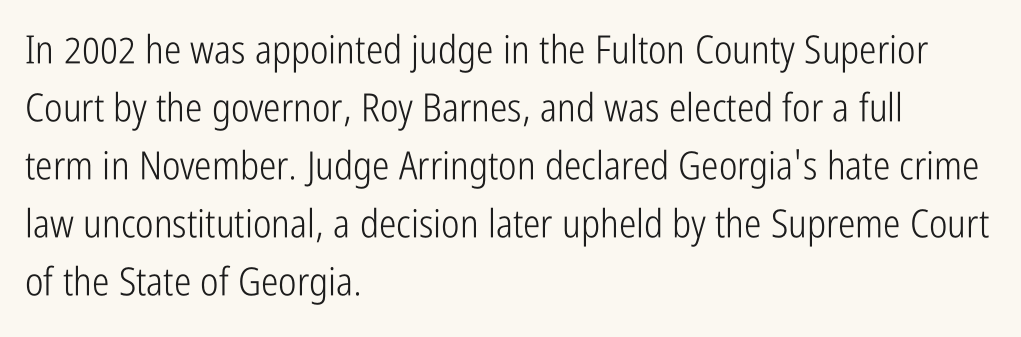
The designer left line spacing at the default. Tall strokes in this sample are plumb rather than angled. Descenders hang freely into open space. The rag falls on the right side of this text block. Here the glyphs are tracked normally, forming tight word shapes.
